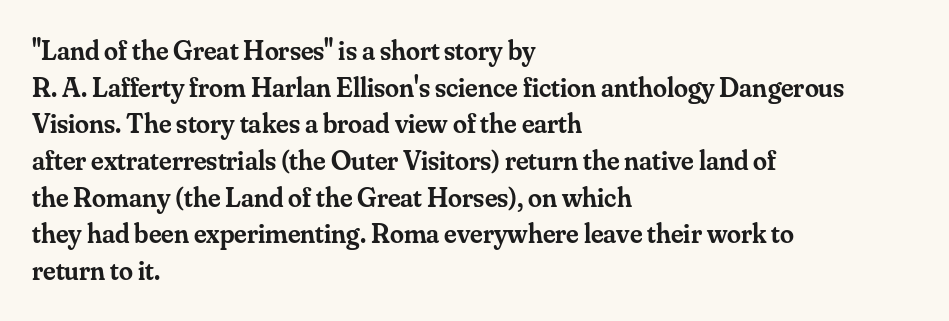
The image shows 28 px semibold serif type, upright; set left-aligned, normal line spacing (1.31x), normal letter spacing, not underlined; medium stroke contrast and a small x-height.
